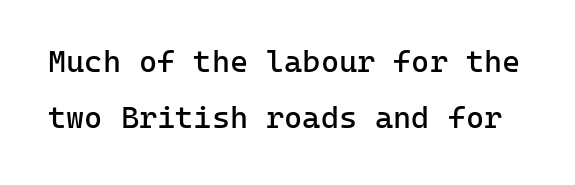
Q: Is the text bold? A: No.
Q: Is the text italic (slanted)? A: No, it is upright.
Q: Is the typeface a serif or a sans-serif typeface? A: Sans-serif.
Q: Is the text underlined? A: No.
Q: Is the spacing between letters normal or unusually wide? A: Normal.
Q: Width (condensed, normal, or wide)? A: Normal.
Q: Stroke contrast? A: Low.
Q: x-height? A: Medium.
Q: Monospaced? A: Yes.
